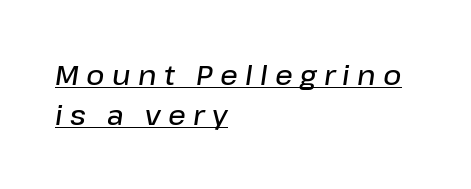
{"italic": "yes", "lean": "right", "slant_degrees": 8, "bold": "semi", "weight": "semibold", "width": "normal", "stroke_contrast": "low", "x_height": "medium", "monospaced": "no", "underline": "yes", "align": "left", "line_spacing": "normal", "line_spacing_ratio": 1.42, "letter_spacing": "wide", "letter_spacing_em": 0.26, "glyph_px": 28}
